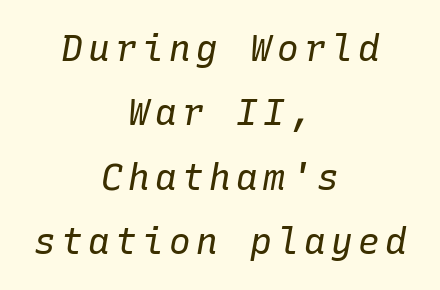
Q: Is the text bold? A: No.
Q: Is the text italic (slanted)? A: Yes, it leans right by about 10 degrees.
Q: Is the text underlined? A: No.
Q: How is the paragraph aligned? A: Centered.
Q: Width (condensed, normal, or wide)? A: Normal.
Q: Stroke contrast? A: Low.
Q: x-height? A: Medium.
Q: Monospaced? A: Yes.
